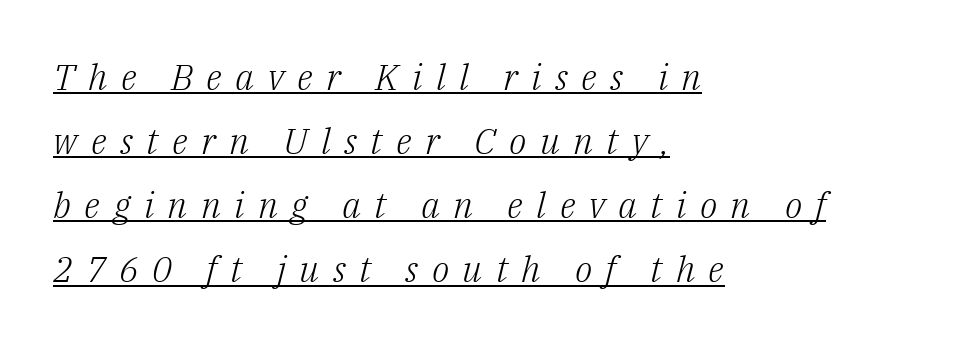
{"serif": "yes", "italic": "yes", "lean": "right", "slant_degrees": 14, "bold": "no", "weight": "light", "width": "normal", "stroke_contrast": "low", "x_height": "medium", "monospaced": "no", "underline": "yes", "align": "left", "line_spacing_ratio": 1.78, "letter_spacing": "wide", "letter_spacing_em": 0.37, "glyph_px": 36}
